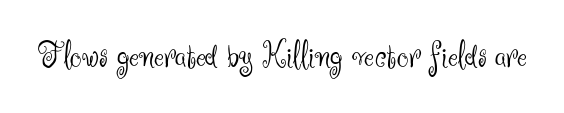
{"serif": "no", "italic": "no", "bold": "no", "weight": "light", "width": "normal", "stroke_contrast": "medium", "x_height": "small", "monospaced": "no", "underline": "no", "letter_spacing": "normal", "letter_spacing_em": 0.0, "glyph_px": 37}
